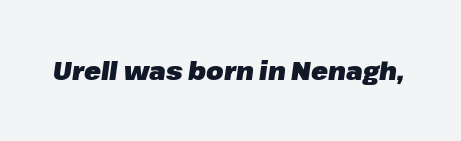
{"italic": "yes", "lean": "right", "slant_degrees": 8, "bold": "yes", "underline": "no", "letter_spacing": "normal", "letter_spacing_em": 0.0, "glyph_px": 25}
